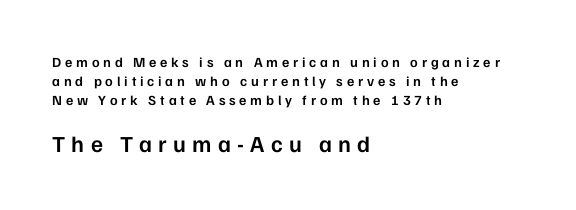
{"italic": "no", "bold": "semi", "underline": "no", "align": "left", "line_spacing": "normal", "line_spacing_ratio": 1.36, "letter_spacing": "wide", "letter_spacing_em": 0.27, "larger_block": "second", "size_ratio": 1.64, "glyph_px": 23}
